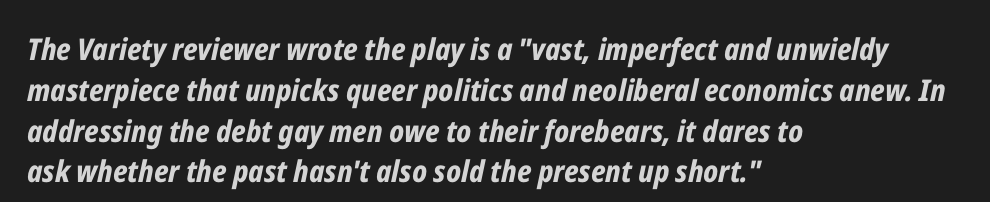
The image shows 30 px bold, condensed type, italic (leaning right); set left-aligned, normal line spacing (1.36x), normal letter spacing, not underlined; low stroke contrast and a medium x-height.
